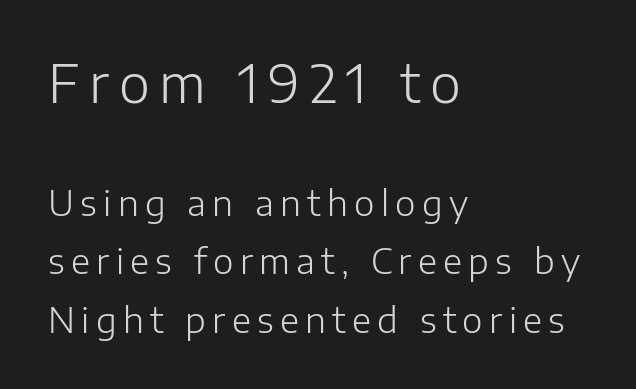
Q: Is the text bold? A: No.
Q: Is the text italic (slanted)? A: No, it is upright.
Q: Is the typeface a serif or a sans-serif typeface? A: Sans-serif.
Q: Is the text underlined? A: No.
Q: How is the paragraph aligned? A: Left-aligned.
Q: Is the spacing between lines tight, normal or loose? A: Normal.
Q: Which block of text is set in a larger size, the first (top) or the second (bottom)? A: The first (top) one.
Q: Width (condensed, normal, or wide)? A: Normal.
Q: Stroke contrast? A: Low.
Q: x-height? A: Medium.
Q: Monospaced? A: No.
